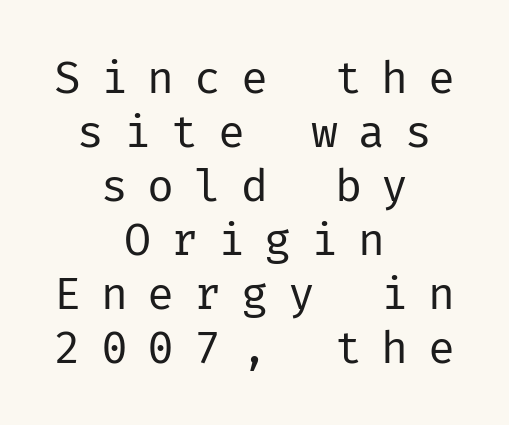
The image shows 45 px regular-weight sans-serif type, upright; set centered, line spacing 1.2x, unusually wide letter spacing (+0.44 em), not underlined; low stroke contrast and a medium x-height.
